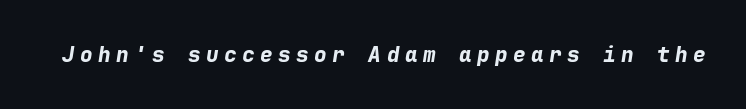
The image shows 21 px bold type, italic (leaning right); set unusually wide letter spacing (+0.26 em), not underlined.
